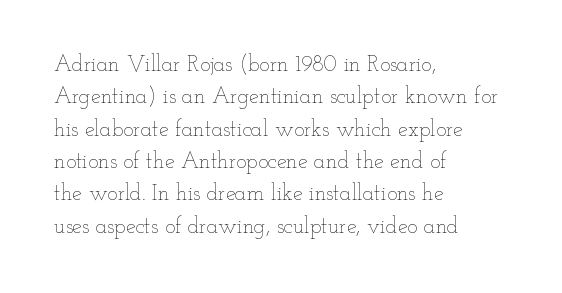
Does extra space separate the letters? No, they use regular spacing. Compared with a typical body face, this is equally light or lighter still. Casual observation: everything's shoved over to the left. This sample keeps an unexceptional amount of space between lines.
